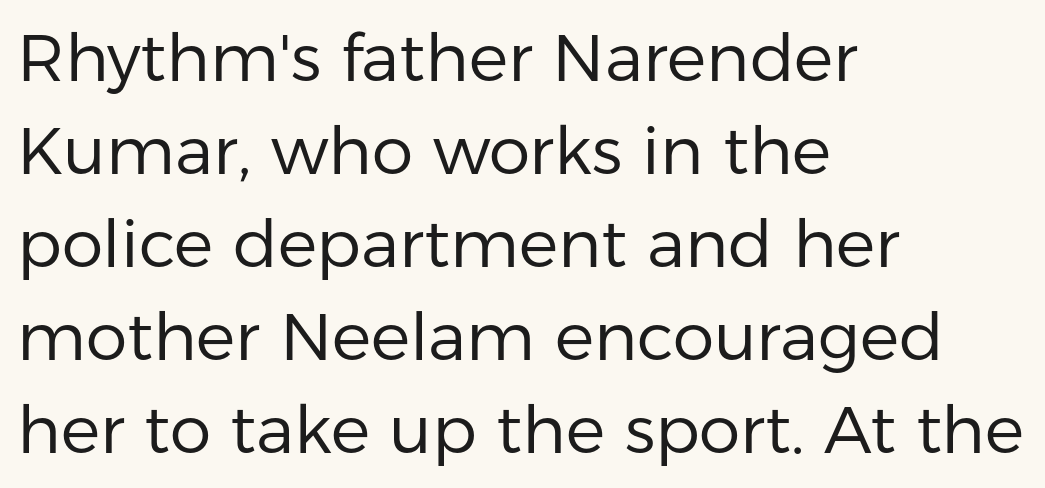
Q: Is the text bold? A: No.
Q: Is the text italic (slanted)? A: No, it is upright.
Q: Is the typeface a serif or a sans-serif typeface? A: Sans-serif.
Q: Is the text underlined? A: No.
Q: How is the paragraph aligned? A: Left-aligned.
Q: Is the spacing between letters normal or unusually wide? A: Normal.
Q: Is the spacing between lines tight, normal or loose? A: Normal.
Q: Width (condensed, normal, or wide)? A: Normal.
Q: Stroke contrast? A: Low.
Q: x-height? A: Medium.
Q: Monospaced? A: No.
